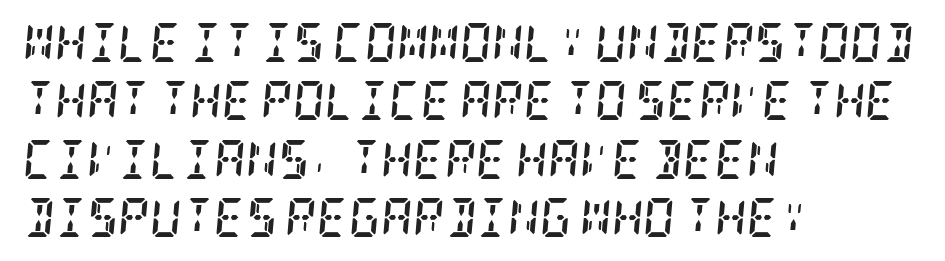
Descender tails drop into unmarked territory. Posture: slanted. Strokes here are thick enough to call this a true bold. Line spacing here is normal. How are the letters spaced? Ordinarily, with no added tracking. Every row of glyphs begins at an identical x-position on the left.
